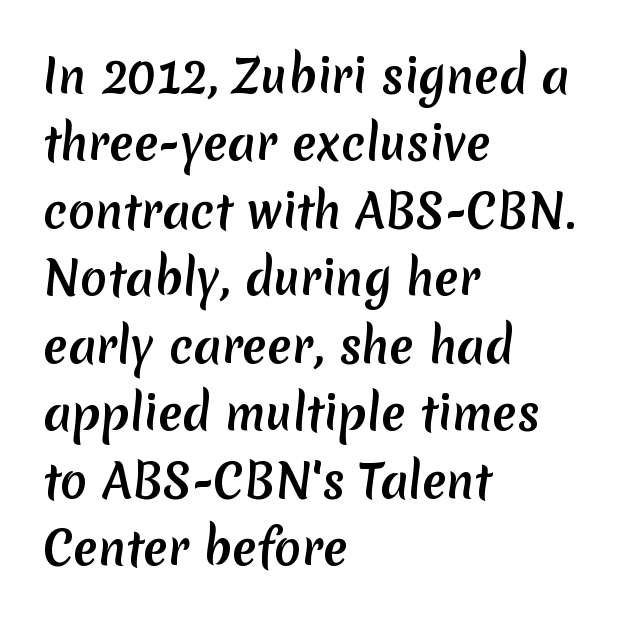
The image shows 45 px semibold sans-serif type; set left-aligned, normal line spacing (1.5x), normal letter spacing, not underlined; low stroke contrast and a medium x-height.
